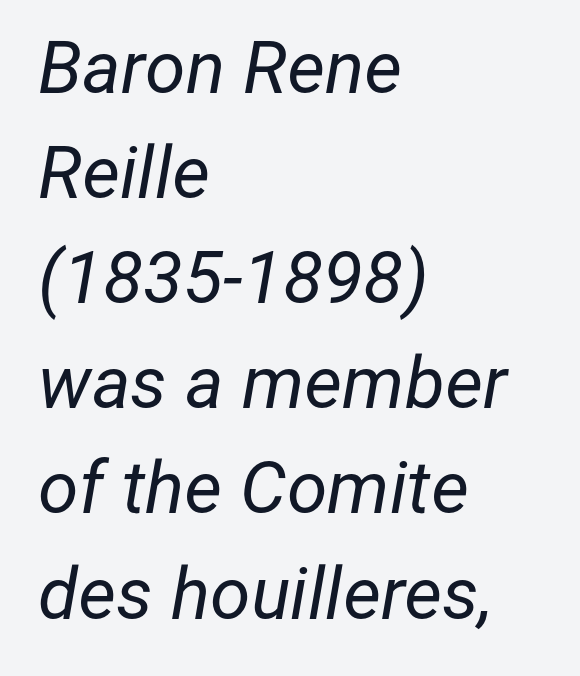
The image shows 73 px regular-weight type, italic (leaning right); set left-aligned, normal line spacing (1.44x), normal letter spacing, not underlined; low stroke contrast and a medium x-height.
